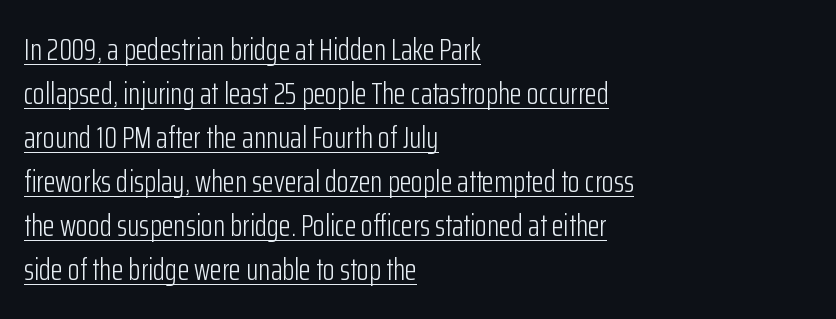
Weight: in the light-to-regular range. Do the characters align in a grid? No, the font is proportional. Line spacing here is normal. Nothing unusual about the tracking: characters are spaced as the font intends. The lines in this sample share a left origin and differ only in where they stop.
